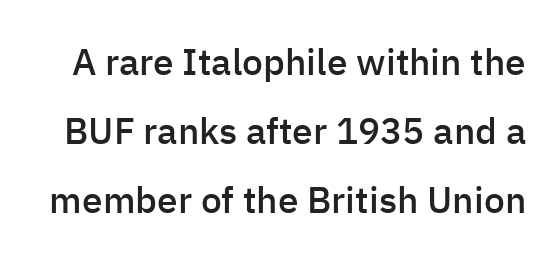
{"serif": "no", "italic": "no", "bold": "semi", "weight": "semibold", "width": "normal", "stroke_contrast": "low", "x_height": "medium", "monospaced": "no", "underline": "no", "line_spacing_ratio": 1.86, "letter_spacing": "normal", "letter_spacing_em": 0.0, "glyph_px": 37}
